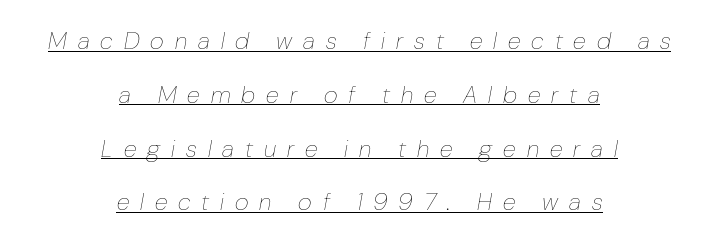
{"italic": "yes", "lean": "right", "slant_degrees": 10, "bold": "no", "underline": "yes", "align": "center", "line_spacing": "loose", "line_spacing_ratio": 2.24, "letter_spacing": "wide", "letter_spacing_em": 0.46, "glyph_px": 24}
